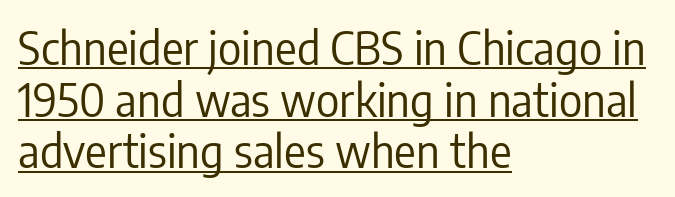
The image shows 45 px regular-weight, condensed sans-serif type, upright; set left-aligned, tight line spacing (1.15x), normal letter spacing, underlined; low stroke contrast and a medium x-height.
